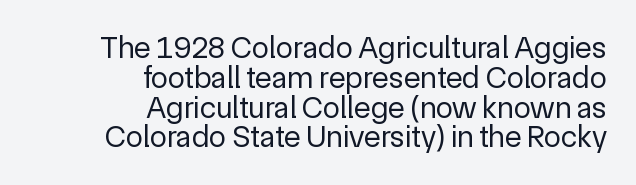
Rule under the text: the space is simply empty. If you measured baseline to baseline, you'd find a short distance. Varying glyph widths throughout — classic text-font behaviour. Teacher's note: observe the even right margin — that is flush-right alignment. Typographically, this falls in the sans-serif category.
